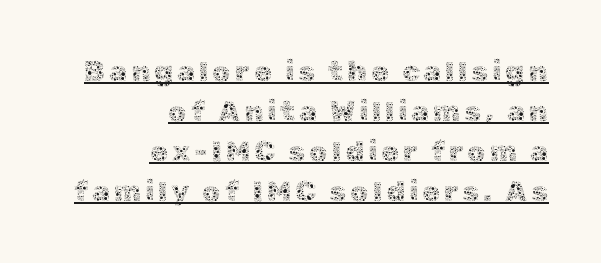
{"italic": "no", "bold": "no", "weight": "thin", "width": "normal", "x_height": "medium", "monospaced": "no", "underline": "yes", "align": "right", "line_spacing": "normal", "line_spacing_ratio": 1.38, "glyph_px": 29}
